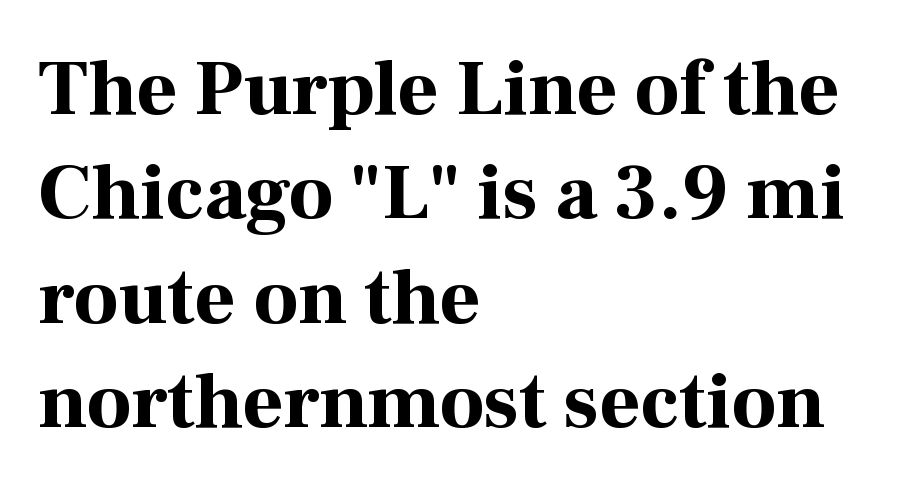
The image shows 79 px bold serif type, upright; set left-aligned, normal line spacing (1.32x), normal letter spacing, not underlined; high stroke contrast and a medium x-height.
